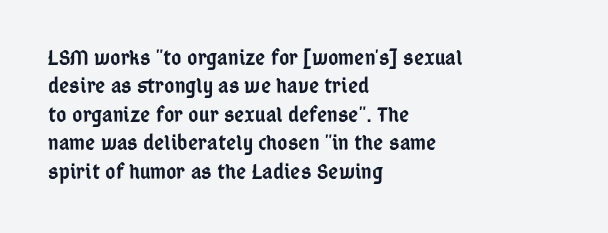
Tall strokes in this sample are plumb rather than angled. Caption: multi-line text, flush left, ragged right. Underline: absent. No extra tracking has been applied to these lines. The passage shown stacks its lines at a standard gap.
